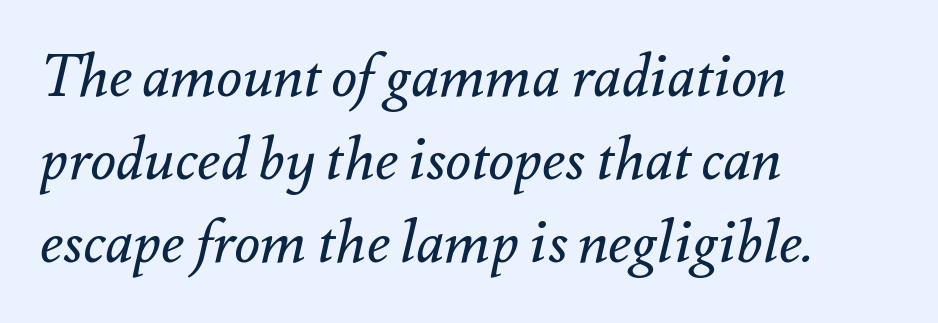
Q: Is the text bold? A: No.
Q: Is the text italic (slanted)? A: Yes, it leans right by about 12 degrees.
Q: Is the text underlined? A: No.
Q: How is the paragraph aligned? A: Left-aligned.
Q: Is the spacing between letters normal or unusually wide? A: Normal.
Q: Is the spacing between lines tight, normal or loose? A: Normal.
Q: Width (condensed, normal, or wide)? A: Normal.
Q: Stroke contrast? A: Medium.
Q: x-height? A: Small.
Q: Monospaced? A: No.
